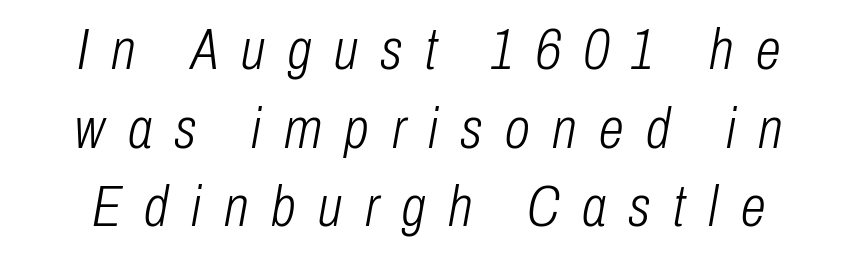
Q: Is the text bold? A: No.
Q: Is the text italic (slanted)? A: Yes, it leans right by about 10 degrees.
Q: Is the text underlined? A: No.
Q: Is the spacing between letters normal or unusually wide? A: Unusually wide.
Q: Is the spacing between lines tight, normal or loose? A: Normal.
Q: Width (condensed, normal, or wide)? A: Condensed.
Q: Stroke contrast? A: Low.
Q: x-height? A: Medium.
Q: Monospaced? A: No.
